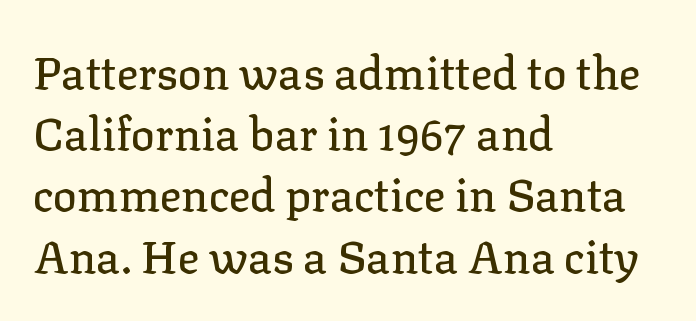
{"serif": "yes", "italic": "no", "width": "normal", "stroke_contrast": "low", "x_height": "medium", "monospaced": "no", "underline": "no", "align": "left", "line_spacing": "normal", "line_spacing_ratio": 1.36, "letter_spacing": "normal", "letter_spacing_em": 0.0, "glyph_px": 45}
